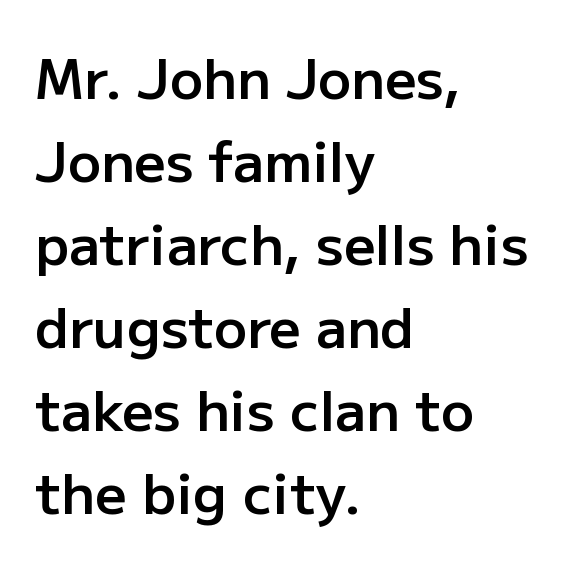
The image shows 55 px semibold sans-serif type, upright; set left-aligned, normal line spacing (1.51x), normal letter spacing, not underlined; low stroke contrast and a medium x-height.
